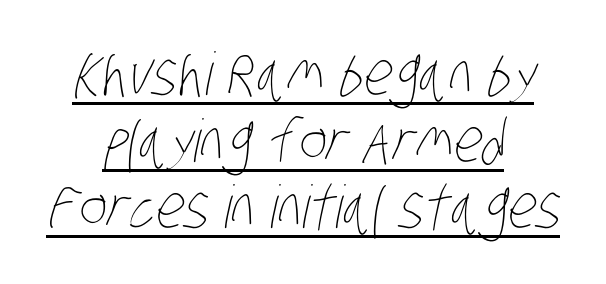
Standard letterfit; no display-style spreading of the glyphs. Successive baselines arrive quickly, one right under another. Here the designer chose a conventional face with non-uniform glyph widths. The glyphs are accompanied by a horizontal stroke just below them. The typeface has the unassuming heft of standard copy or less. The lines in this sample share a center point and differ in where they start and stop.
